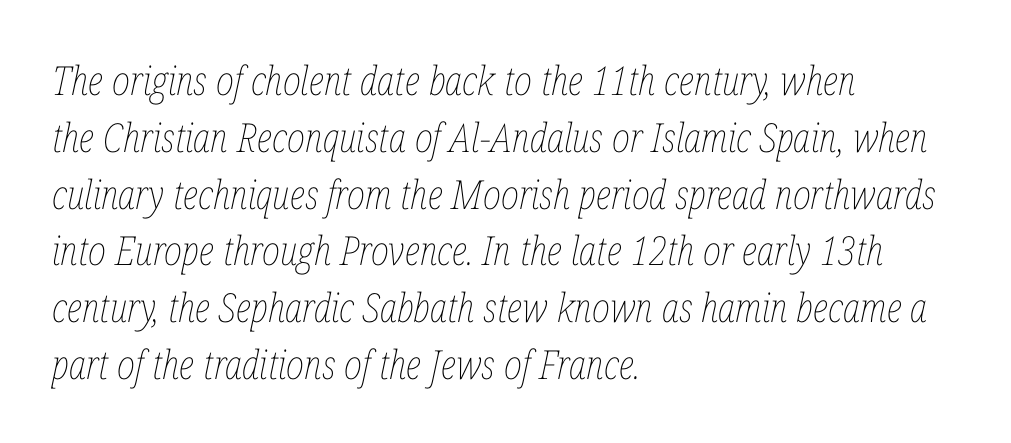
Letter spacing: default. It's the slanting kind of type. One-word summary of the alignment: left. Here the designer chose a conventional face with non-uniform glyph widths. Baseline-to-baseline distance is the conventional proportion of letter height. Descenders are the only things crossing below the line.
